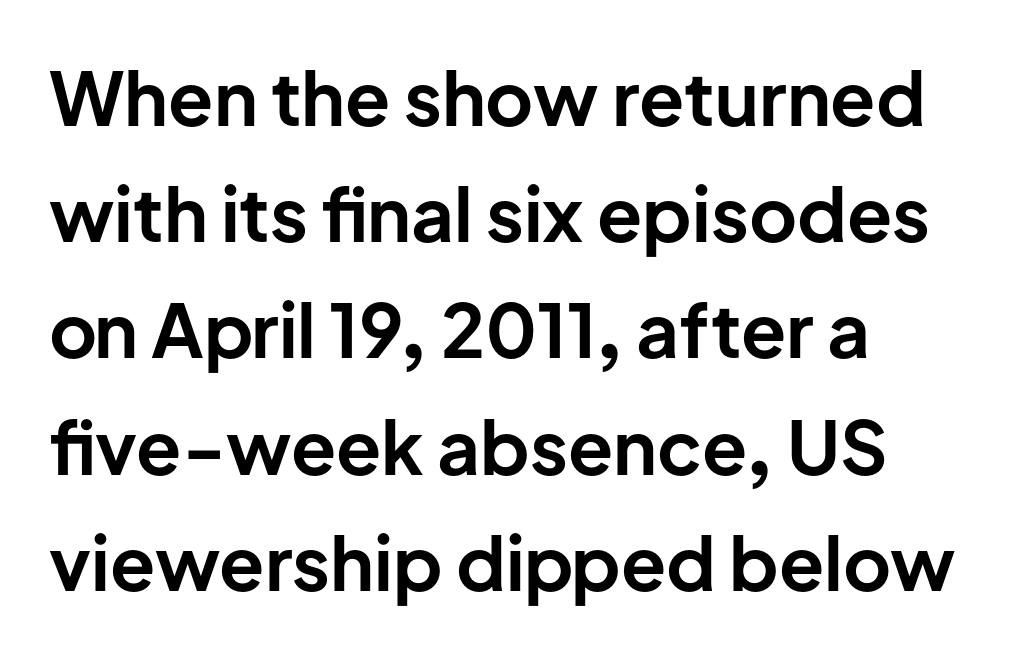
The image shows 74 px bold sans-serif type, upright; set left-aligned, normal line spacing (1.57x), normal letter spacing, not underlined; low stroke contrast and a medium x-height.
